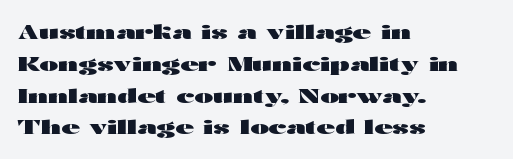
Q: Is the text bold? A: Yes.
Q: Is the text italic (slanted)? A: No, it is upright.
Q: Is the text underlined? A: No.
Q: How is the paragraph aligned? A: Left-aligned.
Q: Is the spacing between letters normal or unusually wide? A: Normal.
Q: Is the spacing between lines tight, normal or loose? A: Normal.
